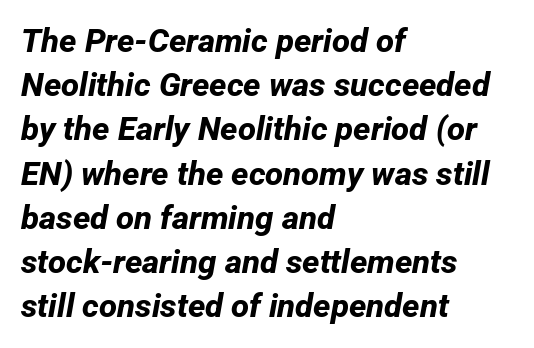
Each new line begins a customary step beneath the previous one. Is this a sans? Yes — the strokes have no serifs. This rendering features lettering with no underline. Teacher's note: observe the even left margin — that is flush-left alignment. The line texture is even and compact thanks to regular tracking.
